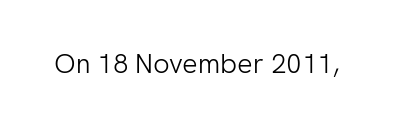
The image shows 27 px text type, upright; set normal letter spacing, not underlined.
